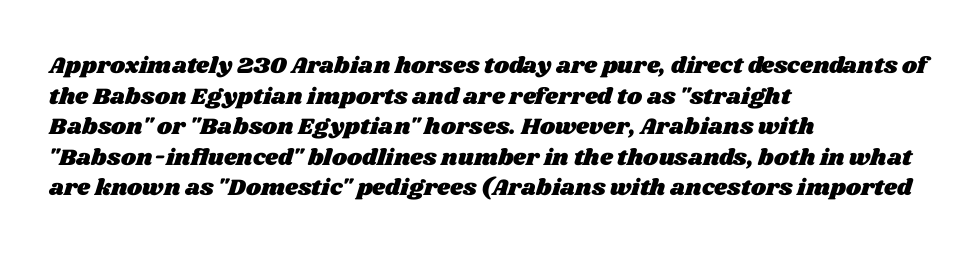
Just letters on the line, the space beneath them empty. Horizontal bands of white between lines are of average thickness. The paragraph shown leans on its left margin. The gaps between neighbouring characters are ordinary and unremarkable.
